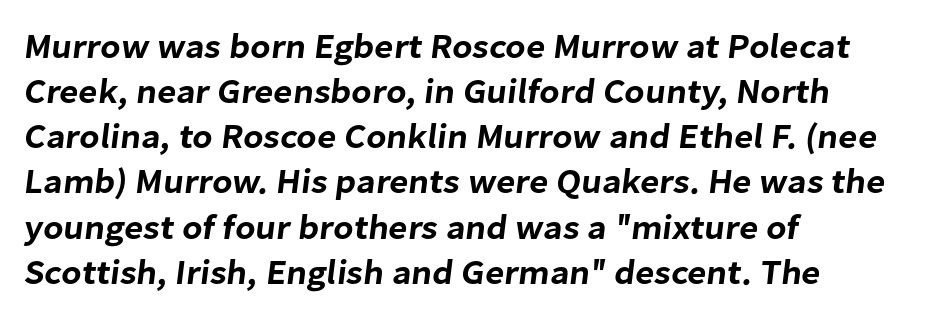
{"serif": "no", "width": "normal", "stroke_contrast": "low", "x_height": "medium", "monospaced": "no", "underline": "no", "align": "left", "line_spacing": "normal", "line_spacing_ratio": 1.29, "letter_spacing": "normal", "letter_spacing_em": 0.0, "glyph_px": 35}
